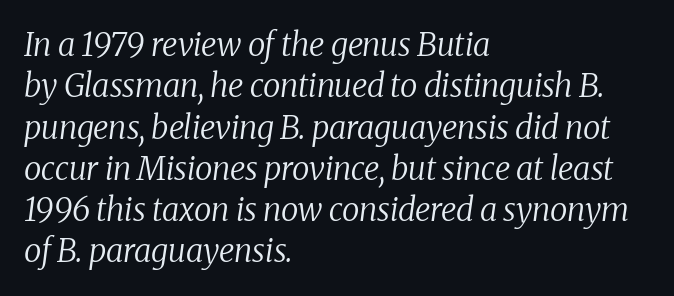
{"serif": "yes", "italic": "yes", "lean": "right", "slant_degrees": 8, "bold": "no", "weight": "regular", "width": "normal", "stroke_contrast": "medium", "x_height": "medium", "monospaced": "no", "underline": "no", "align": "left", "line_spacing": "normal", "line_spacing_ratio": 1.29, "letter_spacing": "normal", "letter_spacing_em": 0.0, "glyph_px": 32}
